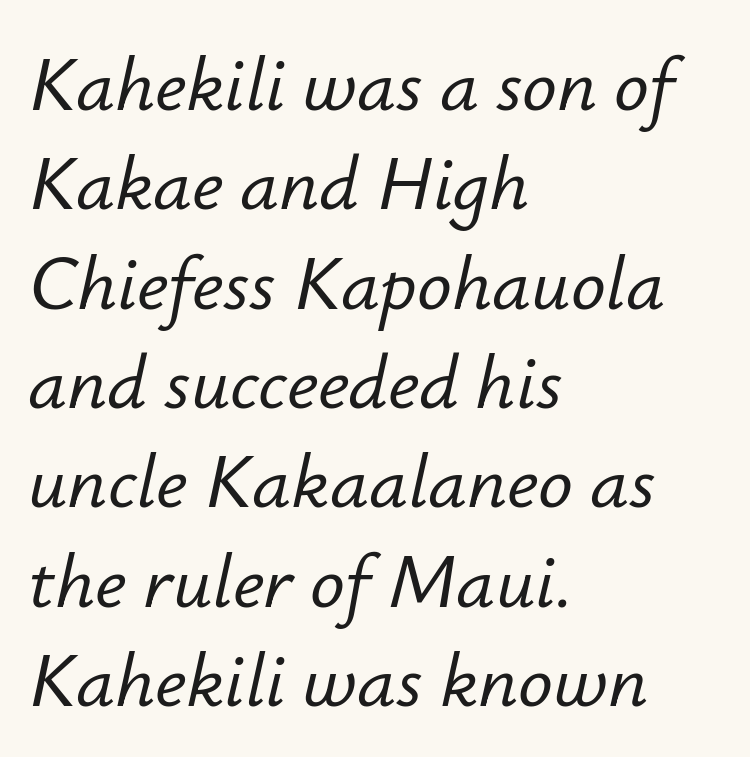
How would I describe the line gaps? Plain and ordinary. There is no visible air inserted between adjacent glyphs. The face used here has a pronounced slope to its letters. Letters rest on an invisible, unmarked baseline. Each line starts at the same left margin while the right side varies.
